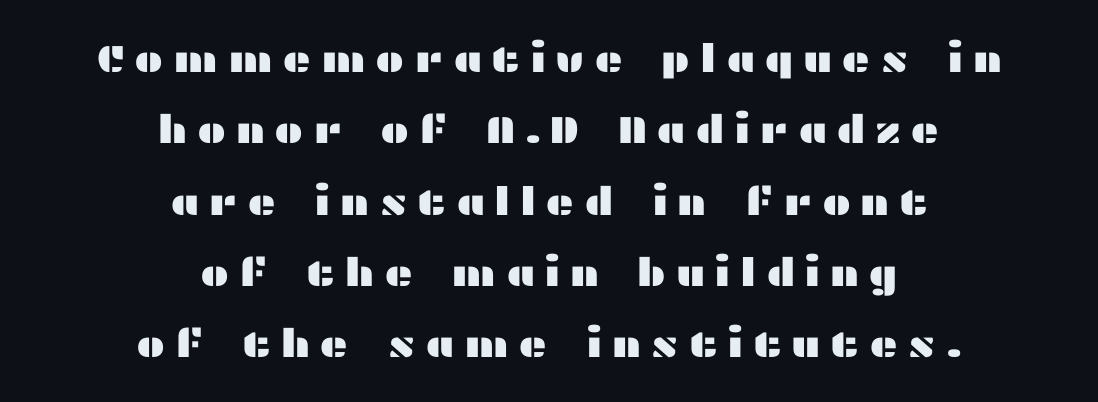
Type without underlining. There is plenty of visible air inserted between adjacent glyphs. The typeface chosen for these lines omits serifs. Think of a printed novel: that variable character pitch is what you see here.
